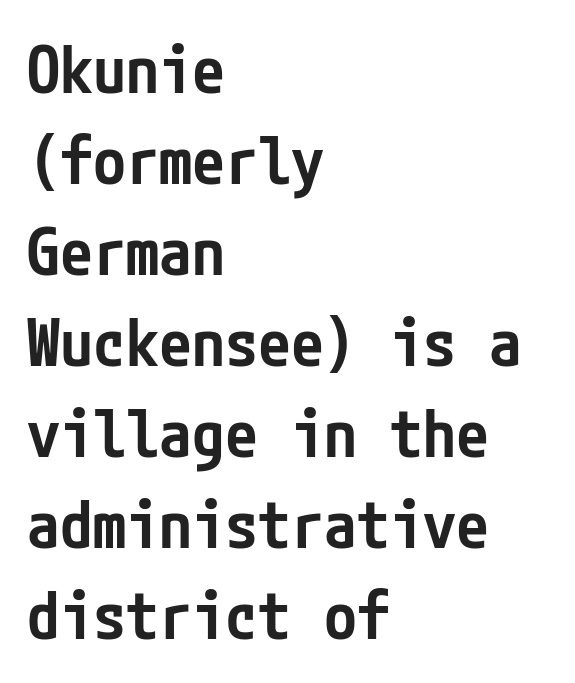
Type style note: lacks serifs. Letters rest on an invisible, unmarked baseline. Semibold letterforms, between regular and bold. Quick note: interline space is typical. The rendering keeps characters at their native spacing.
